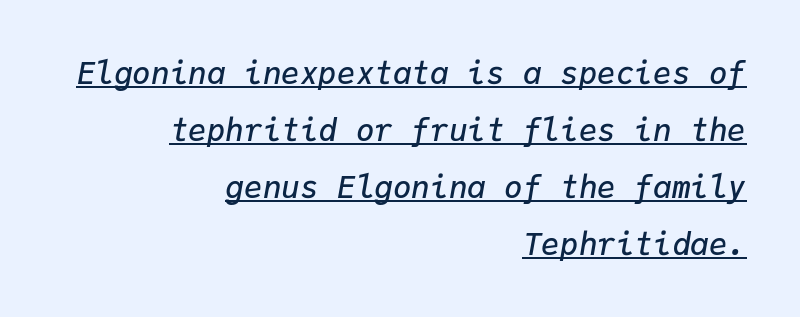
{"italic": "yes", "lean": "right", "slant_degrees": 9, "bold": "semi", "weight": "semibold", "width": "normal", "stroke_contrast": "low", "x_height": "medium", "monospaced": "yes", "underline": "yes", "align": "right", "line_spacing_ratio": 1.84, "letter_spacing": "normal", "letter_spacing_em": 0.0, "glyph_px": 31}
